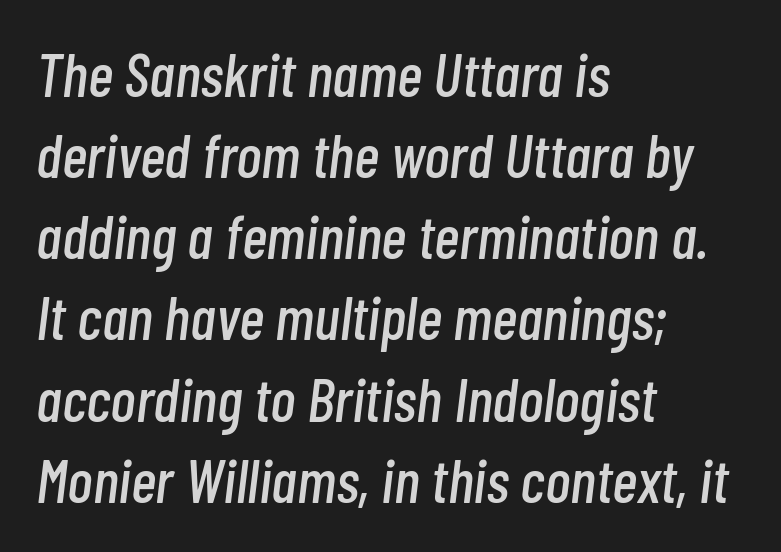
The passage shown stacks its lines at a standard gap. Students, note that the glyphs here touch the page at normal intervals. No word sits above an underline. Line starts are locked; line ends wander.
